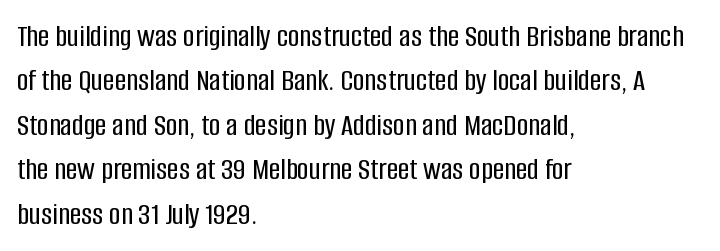
{"serif": "no", "italic": "no", "width": "condensed", "stroke_contrast": "low", "x_height": "large", "monospaced": "no", "underline": "no", "align": "left", "line_spacing": "normal", "line_spacing_ratio": 1.39, "letter_spacing": "normal", "letter_spacing_em": 0.0, "glyph_px": 32}
